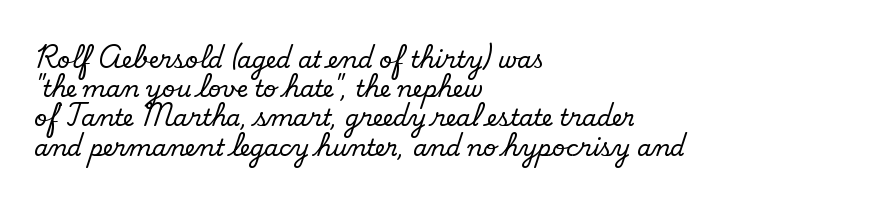
These lines keep a tight, regular rhythm from letter to letter. The weight tops out at a normal text grade. The passage is arranged the way most books set body copy — flush left. A typesetter would call this leading conventional body-copy spacing. The baseline area is clear.
